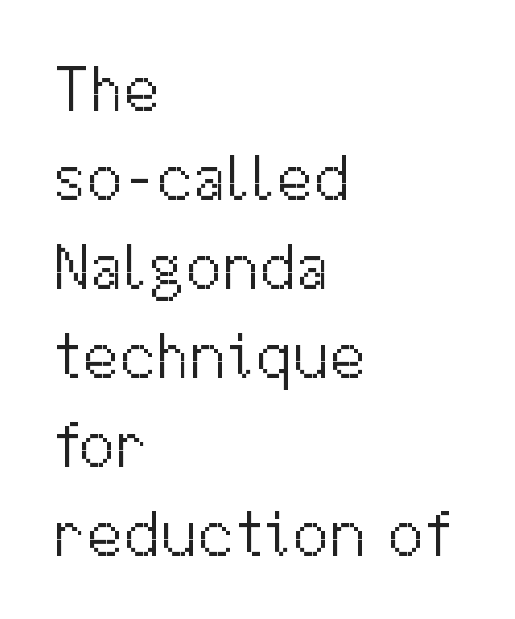
Designer's note — italics off, roman on. Varying glyph widths throughout — classic text-font behaviour. A quiet, ordinary-to-light weight characterises the typeface. Look at the tracking — it's just the regular setting, nothing added. Each new line begins a customary step beneath the previous one. Quick note: underline off.
